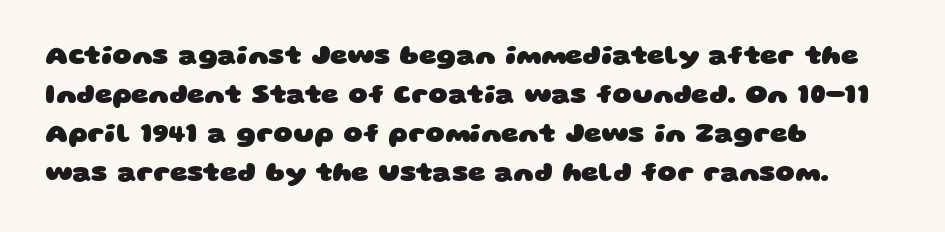
The image shows 27 px bold type; set left-aligned, normal line spacing (1.44x), normal letter spacing, not underlined.
